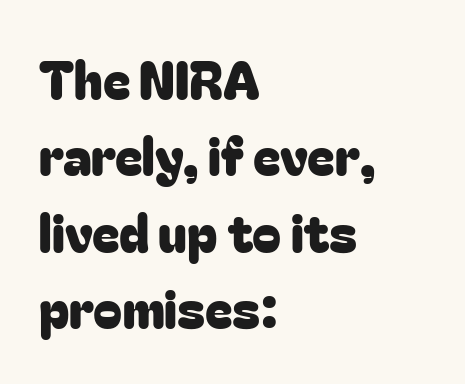
The image shows 52 px sans-serif type, upright; set left-aligned, normal line spacing (1.47x), normal letter spacing, not underlined; low stroke contrast and a medium x-height.
